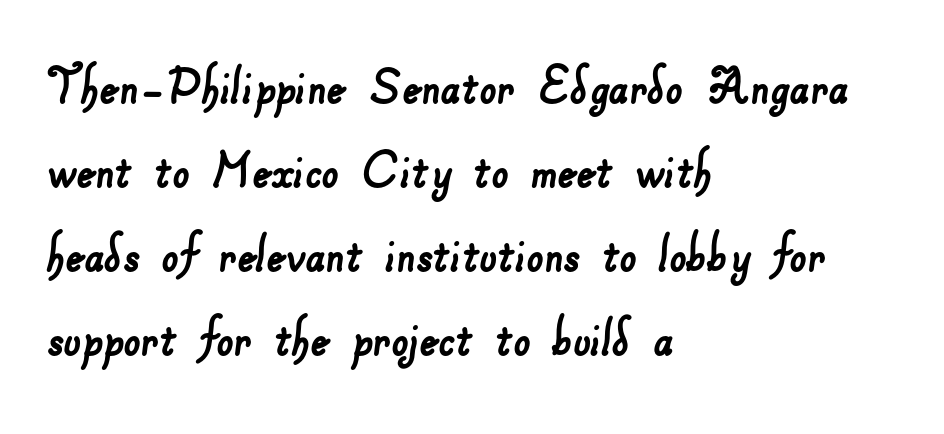
Q: Is the typeface a serif or a sans-serif typeface? A: Sans-serif.
Q: Is the text underlined? A: No.
Q: How is the paragraph aligned? A: Left-aligned.
Q: Is the spacing between letters normal or unusually wide? A: Normal.
Q: Is the spacing between lines tight, normal or loose? A: Normal.
Q: Width (condensed, normal, or wide)? A: Normal.
Q: Stroke contrast? A: Low.
Q: x-height? A: Small.
Q: Monospaced? A: No.
